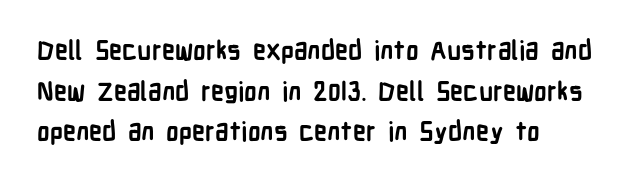
{"italic": "no", "bold": "yes", "underline": "no", "align": "left", "line_spacing": "normal", "line_spacing_ratio": 1.56, "letter_spacing": "normal", "letter_spacing_em": 0.0, "glyph_px": 26}
